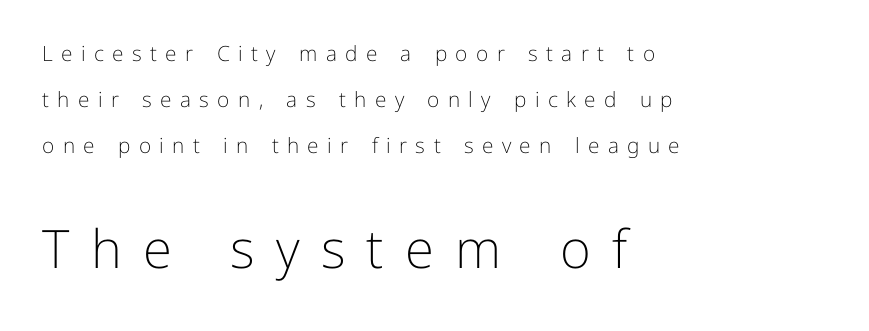
Q: Is the text bold? A: No.
Q: Is the text italic (slanted)? A: No, it is upright.
Q: Is the typeface a serif or a sans-serif typeface? A: Sans-serif.
Q: Is the text underlined? A: No.
Q: How is the paragraph aligned? A: Left-aligned.
Q: Is the spacing between letters normal or unusually wide? A: Unusually wide.
Q: Is the spacing between lines tight, normal or loose? A: Loose.
Q: Which block of text is set in a larger size, the first (top) or the second (bottom)? A: The second (bottom) one.
Q: Width (condensed, normal, or wide)? A: Normal.
Q: Stroke contrast? A: Low.
Q: x-height? A: Medium.
Q: Monospaced? A: No.
